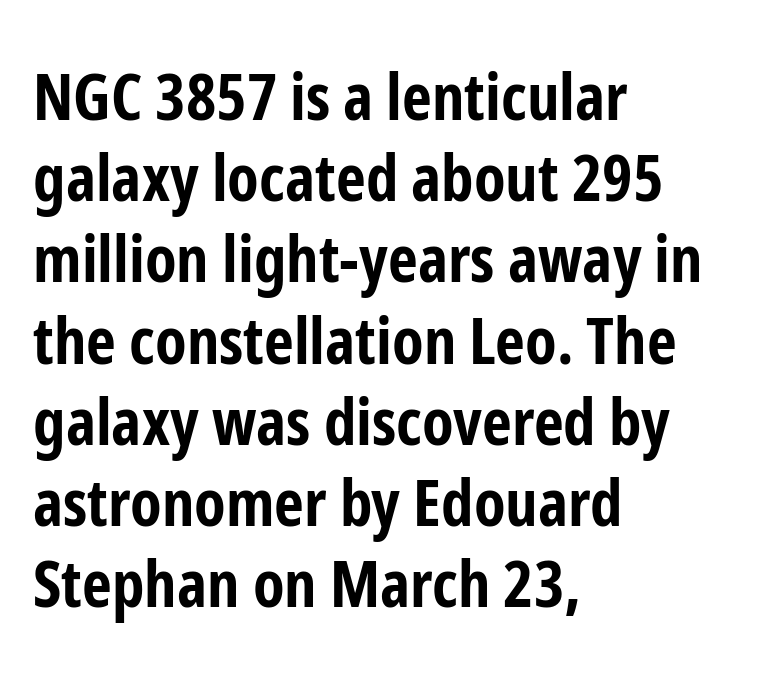
Letters rest on an invisible, unmarked baseline. Tall strokes in this sample are plumb rather than angled. How are the letters spaced? Ordinarily, with no added tracking. Summary of vertical rhythm: regular, with standard interline spacing. This is heavy type, rendered in bold. A typesetter would label this face a sans.
